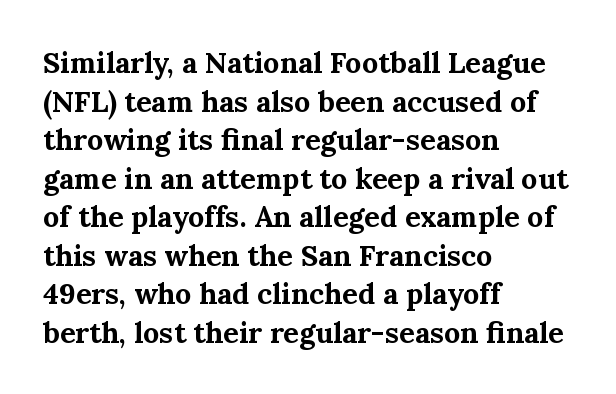
{"serif": "yes", "italic": "no", "bold": "yes", "weight": "bold", "width": "normal", "stroke_contrast": "medium", "x_height": "medium", "monospaced": "no", "underline": "no", "align": "left", "line_spacing": "normal", "line_spacing_ratio": 1.33, "letter_spacing": "normal", "letter_spacing_em": 0.0, "glyph_px": 29}
